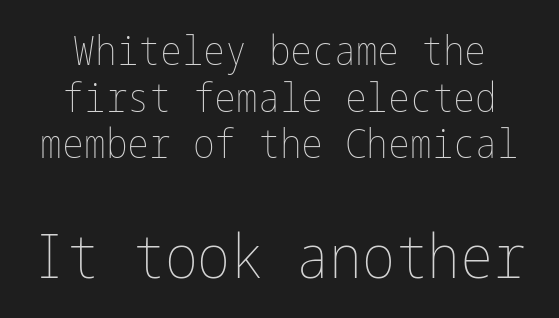
{"italic": "no", "bold": "no", "weight": "thin", "width": "condensed", "stroke_contrast": "low", "x_height": "medium", "underline": "no", "align": "center", "line_spacing": "tight", "line_spacing_ratio": 1.14, "letter_spacing": "normal", "letter_spacing_em": 0.0, "larger_block": "second", "size_ratio": 1.51, "glyph_px": 62}
